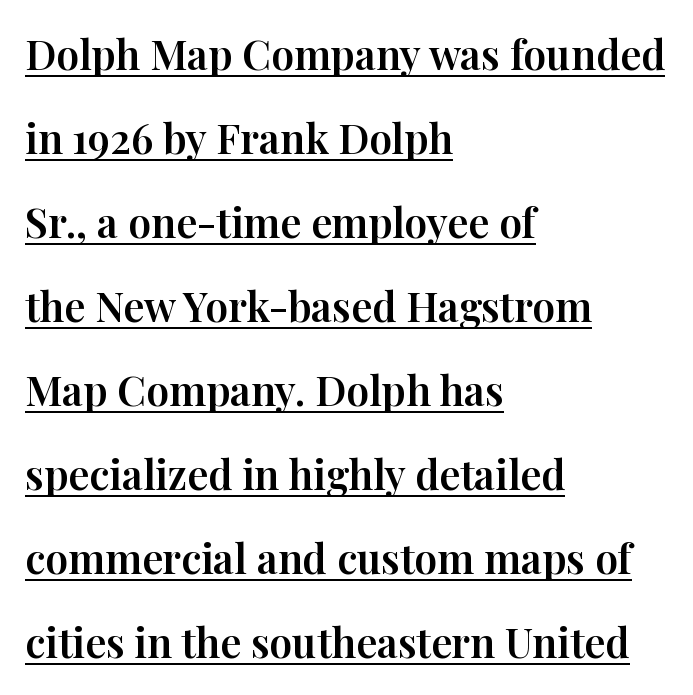
The sample's only ornament is a line tracing under the words. Each new line begins a long way beneath the previous one. The glyphs in this specimen are seriffed. What stands out about the letter spacing? Nothing — it is the standard amount.
